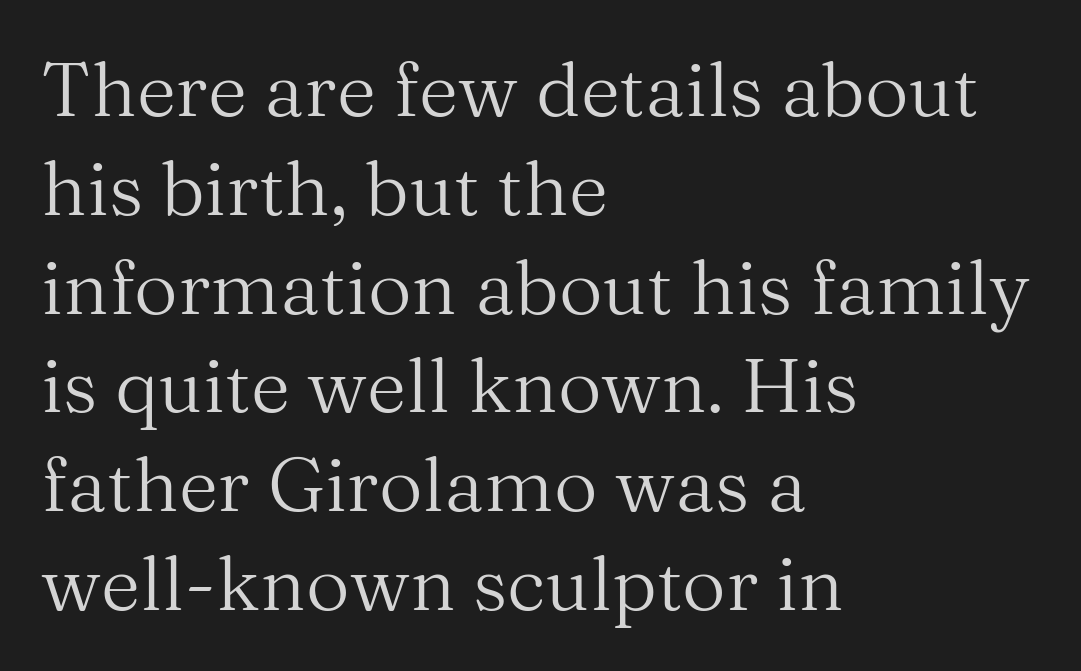
The image shows 76 px regular-weight serif type, upright; set left-aligned, normal line spacing (1.3x), normal letter spacing, not underlined; medium stroke contrast and a medium x-height.
